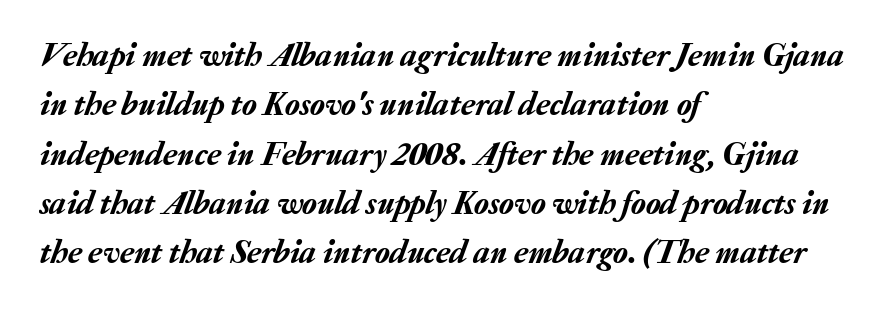
Q: Is the text italic (slanted)? A: Yes, it leans right by about 20 degrees.
Q: Is the text underlined? A: No.
Q: How is the paragraph aligned? A: Left-aligned.
Q: Is the spacing between letters normal or unusually wide? A: Normal.
Q: Is the spacing between lines tight, normal or loose? A: Normal.
Q: Width (condensed, normal, or wide)? A: Normal.
Q: Stroke contrast? A: Low.
Q: x-height? A: Medium.
Q: Monospaced? A: No.
